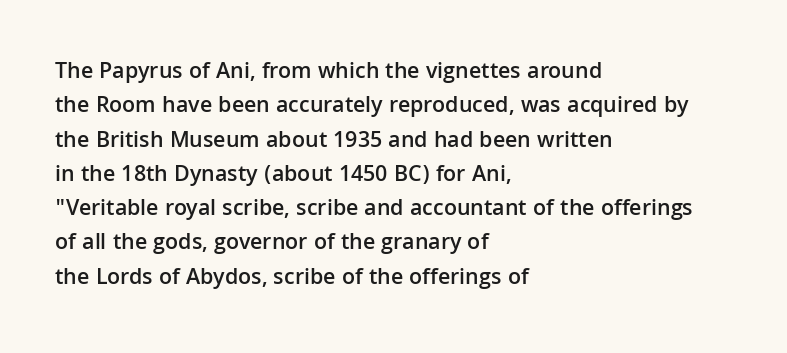
{"italic": "no", "bold": "semi", "underline": "no", "align": "left", "line_spacing": "normal", "line_spacing_ratio": 1.49, "letter_spacing": "normal", "letter_spacing_em": 0.0, "glyph_px": 23}
